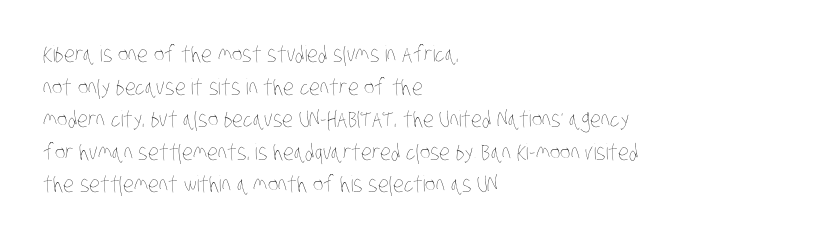
You could call the tracking neutral — neither tight nor loose. Counters stay open thanks to moderate or lighter strokes. Compared with typical paragraphs, the rows here are spaced about the same. Plain, unruled lines of type.
